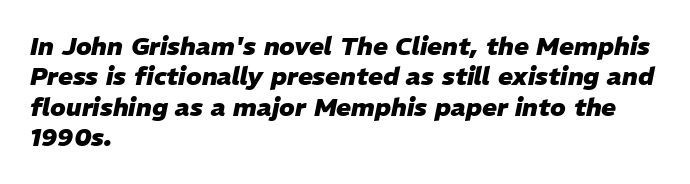
{"italic": "yes", "lean": "right", "slant_degrees": 11, "bold": "yes", "underline": "no", "align": "left", "line_spacing_ratio": 1.22, "letter_spacing": "normal", "letter_spacing_em": 0.0, "glyph_px": 25}
